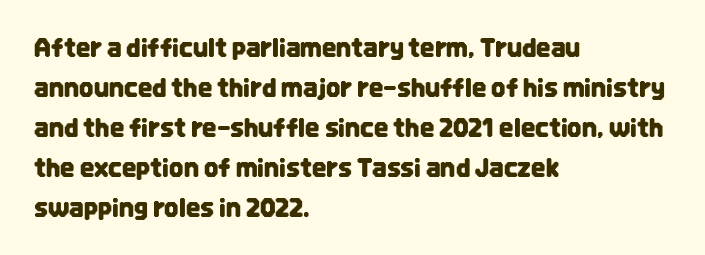
{"italic": "no", "underline": "no", "align": "left", "line_spacing": "normal", "line_spacing_ratio": 1.6, "letter_spacing": "normal", "letter_spacing_em": 0.0, "glyph_px": 25}
